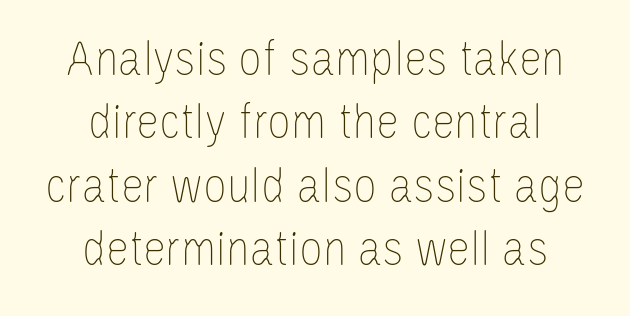
No word sits above an underline. Spacing verdict: proportional, widths tailored to each character. Counters stay open thanks to moderate or lighter strokes. The rag falls on both sides of this text block equally. Honestly, the letter spacing is just normal — you wouldn't notice it.
